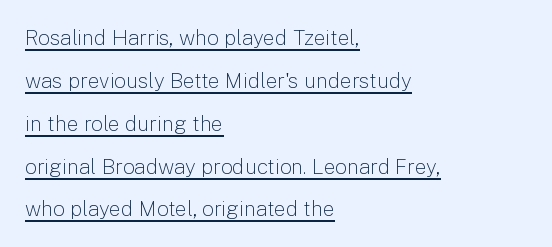
{"italic": "no", "bold": "no", "underline": "yes", "align": "left", "line_spacing": "loose", "line_spacing_ratio": 2.04, "letter_spacing": "normal", "letter_spacing_em": 0.0, "glyph_px": 21}
